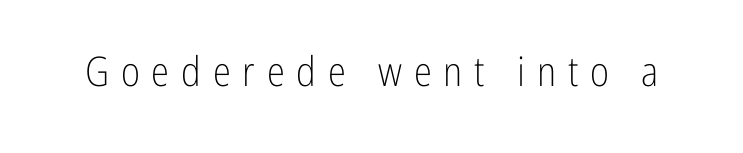
Unbolded letterforms with no extra heft. If you drew a line through each stem, it would be perfectly vertical. Observe the absence of serifs on each vertical stroke in this sample. Each letter keeps its own natural width here, so spacing adapts to shape. Here the glyphs are tracked loosely, breaking word shapes into spaced letters.
